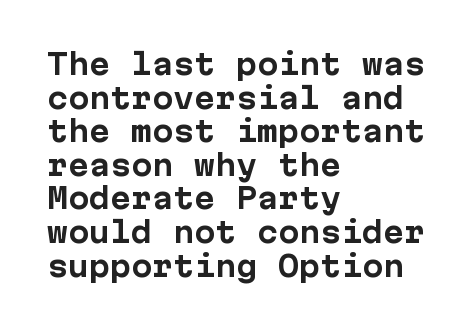
Spacing verdict: monospaced, one width for all characters. Vertical strokes here are truly vertical. This rendering leaves character spacing at its baseline value. These lines stack with their left ends in a neat column. The letters are bold, with thick, heavy strokes.
